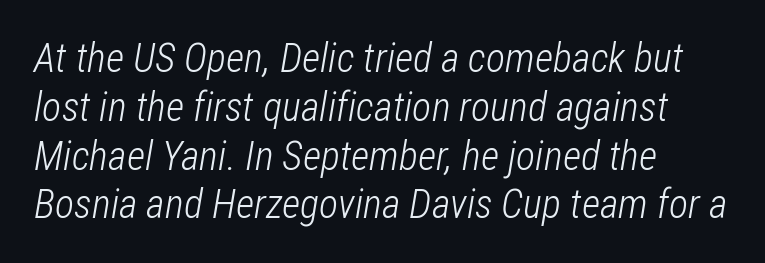
{"italic": "yes", "lean": "right", "slant_degrees": 12, "bold": "no", "weight": "light", "width": "condensed", "stroke_contrast": "low", "x_height": "medium", "monospaced": "no", "underline": "no", "align": "left", "line_spacing_ratio": 1.22, "letter_spacing": "normal", "letter_spacing_em": 0.0, "glyph_px": 40}
